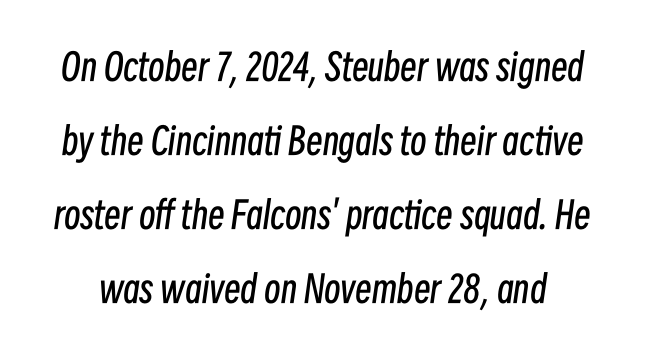
{"italic": "yes", "lean": "right", "slant_degrees": 8, "bold": "no", "weight": "regular", "width": "condensed", "stroke_contrast": "low", "x_height": "medium", "monospaced": "no", "underline": "no", "line_spacing": "loose", "line_spacing_ratio": 2.0, "letter_spacing": "normal", "letter_spacing_em": 0.0, "glyph_px": 37}
